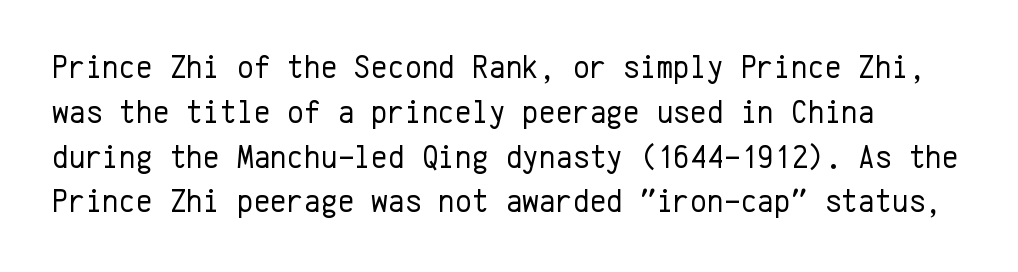
The image shows 32 px regular-weight sans-serif type, upright, monospaced; set normal line spacing (1.4x), normal letter spacing, not underlined; low stroke contrast and a medium x-height.
